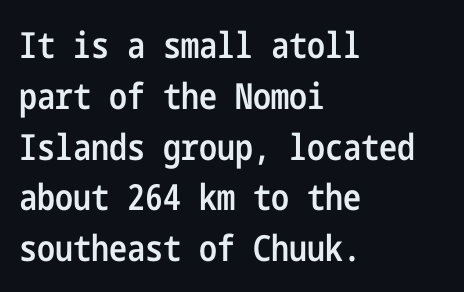
Classification — sans serif. Honestly, the letter spacing is just normal — you wouldn't notice it. Visually the block forms a straight wall on the left and a jagged coastline on the right. Each row of text sits above clean, open space.
